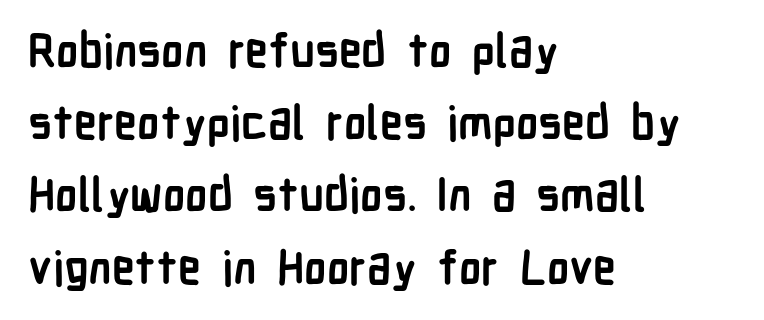
Q: Is the text bold? A: Yes.
Q: Is the text italic (slanted)? A: No, it is upright.
Q: Is the typeface a serif or a sans-serif typeface? A: Sans-serif.
Q: Is the text underlined? A: No.
Q: How is the paragraph aligned? A: Left-aligned.
Q: Is the spacing between letters normal or unusually wide? A: Normal.
Q: Is the spacing between lines tight, normal or loose? A: Normal.
Q: Width (condensed, normal, or wide)? A: Condensed.
Q: Stroke contrast? A: Low.
Q: x-height? A: Medium.
Q: Monospaced? A: No.
